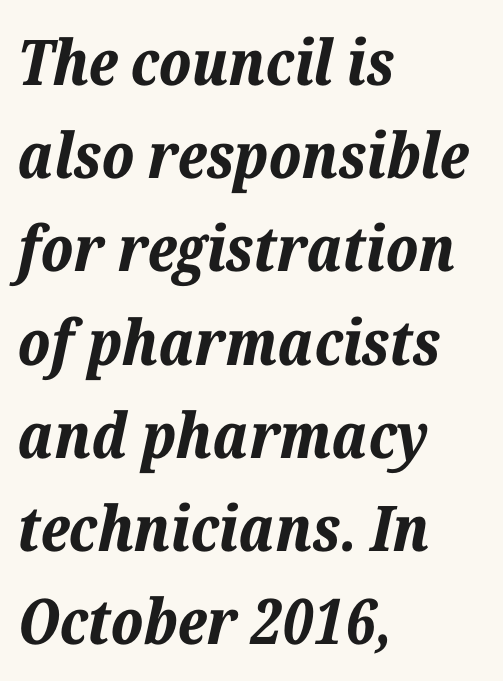
The image shows 63 px bold type, italic (leaning right); set left-aligned, normal line spacing (1.48x), normal letter spacing, not underlined; low stroke contrast and a medium x-height.
